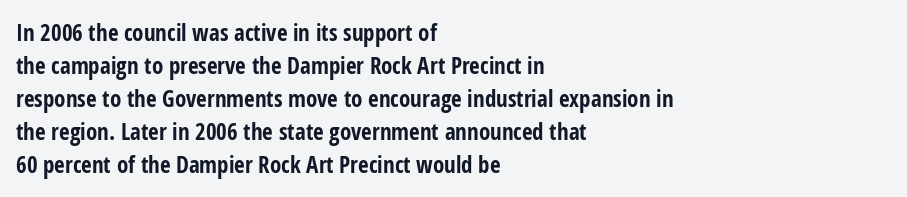
Q: Is the text bold? A: Yes.
Q: Is the text italic (slanted)? A: No, it is upright.
Q: Is the text underlined? A: No.
Q: How is the paragraph aligned? A: Left-aligned.
Q: Is the spacing between letters normal or unusually wide? A: Normal.
Q: Is the spacing between lines tight, normal or loose? A: Normal.
